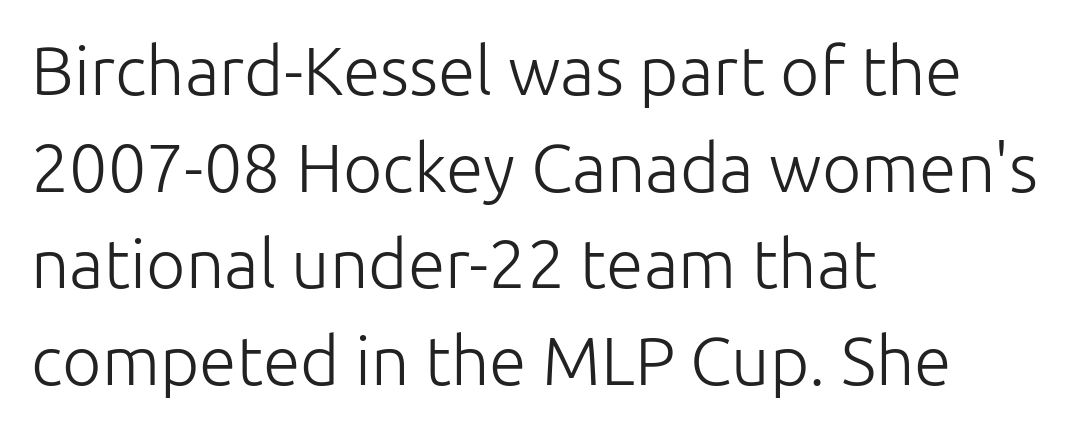
Q: Is the text bold? A: No.
Q: Is the text italic (slanted)? A: No, it is upright.
Q: Is the typeface a serif or a sans-serif typeface? A: Sans-serif.
Q: Is the text underlined? A: No.
Q: How is the paragraph aligned? A: Left-aligned.
Q: Is the spacing between letters normal or unusually wide? A: Normal.
Q: Is the spacing between lines tight, normal or loose? A: Normal.
Q: Width (condensed, normal, or wide)? A: Normal.
Q: Stroke contrast? A: Low.
Q: x-height? A: Medium.
Q: Monospaced? A: No.
